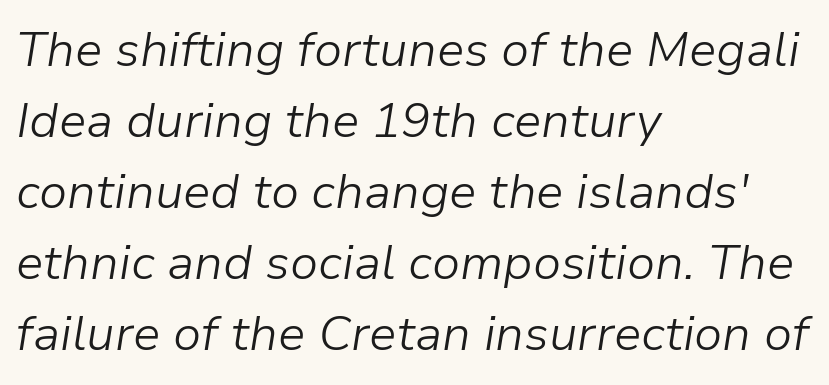
The image shows 49 px light type, italic (leaning right); set left-aligned, normal line spacing (1.45x), normal letter spacing, not underlined; low stroke contrast and a medium x-height.
